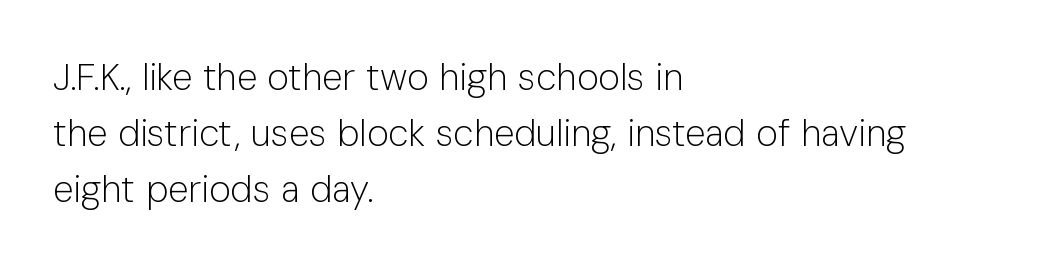
Every row of glyphs begins at an identical x-position on the left. Posture: vertical. Think of a printed novel: that variable character pitch is what you see here. The weight would be labelled regular, book, light, or lighter still.
